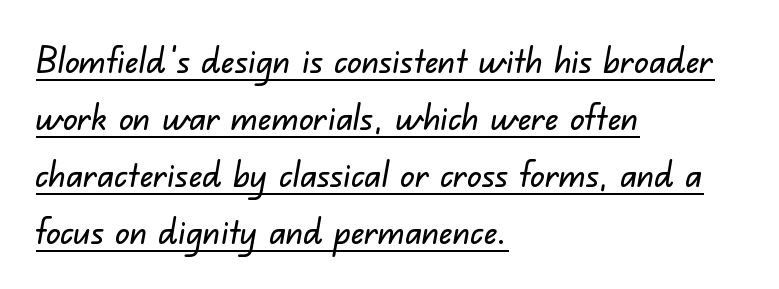
The image shows 36 px sans-serif type; set left-aligned, normal line spacing (1.58x), normal letter spacing, underlined; low stroke contrast and a small x-height.
